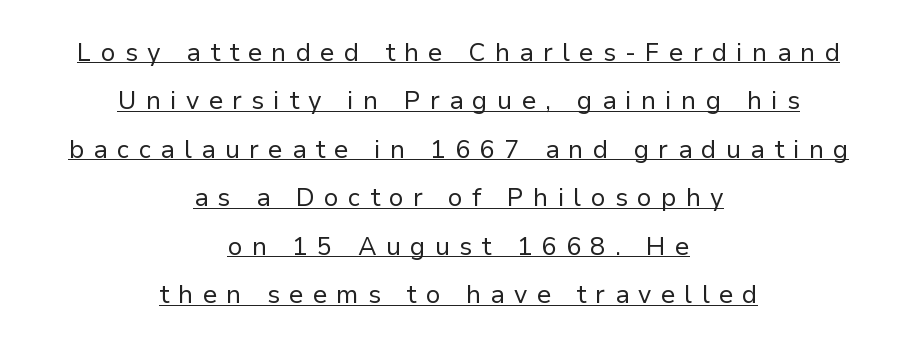
{"italic": "no", "bold": "no", "underline": "yes", "align": "center", "line_spacing": "loose", "line_spacing_ratio": 1.94, "letter_spacing": "wide", "letter_spacing_em": 0.38, "glyph_px": 25}
